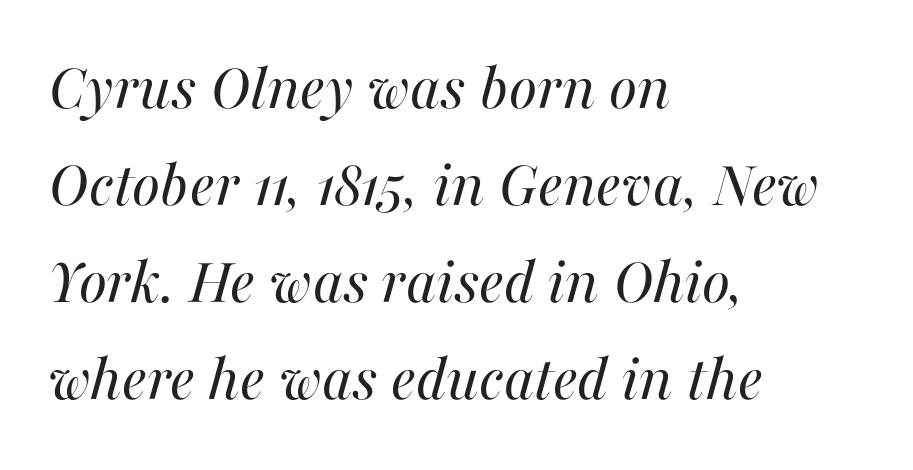
{"italic": "yes", "lean": "right", "slant_degrees": 16, "bold": "no", "weight": "regular", "width": "normal", "stroke_contrast": "medium", "x_height": "medium", "monospaced": "no", "underline": "no", "align": "left", "line_spacing": "normal", "line_spacing_ratio": 1.45, "letter_spacing": "normal", "letter_spacing_em": 0.0, "glyph_px": 67}
